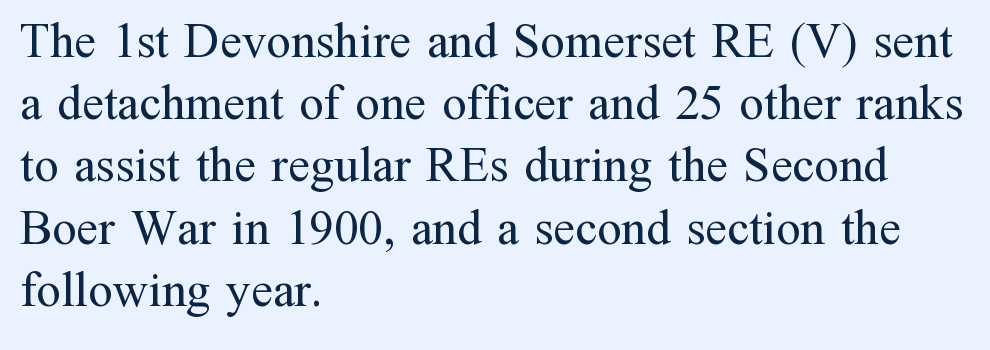
The passage shown is typed in a proportional face where columns would drift. Leading: standard. Does the lettering tilt? It doesn't — this is upright. Which margin do the lines hug? The left one — the right edge is uneven. How are the letters spaced? Ordinarily, with no added tracking.
